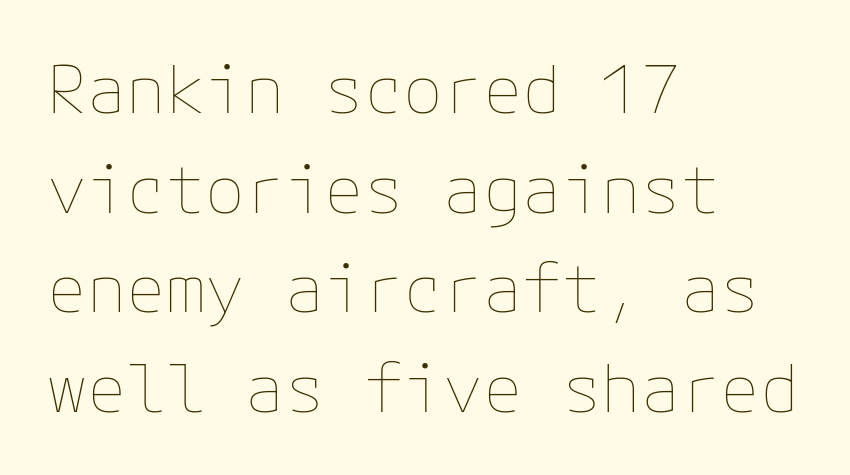
Style check: upright. Alignment: flush left. Nobody touched the tracking dial on this one. A normal amount of white space separates one row of letters from the next. The foot of each line stays bare and open.
